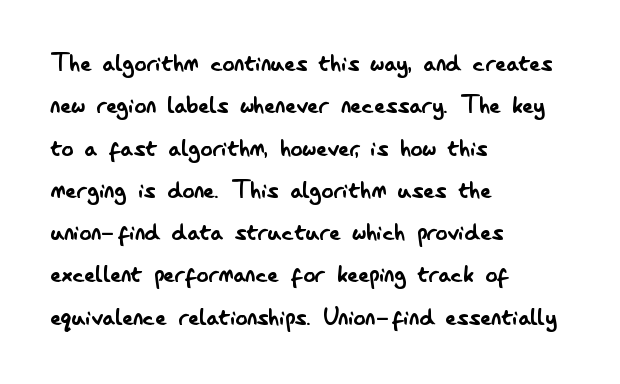
Q: Is the text bold? A: No.
Q: Is the text italic (slanted)? A: No, it is upright.
Q: Is the typeface a serif or a sans-serif typeface? A: Sans-serif.
Q: Is the text underlined? A: No.
Q: How is the paragraph aligned? A: Left-aligned.
Q: Is the spacing between letters normal or unusually wide? A: Normal.
Q: Is the spacing between lines tight, normal or loose? A: Normal.
Q: Width (condensed, normal, or wide)? A: Condensed.
Q: Stroke contrast? A: Low.
Q: x-height? A: Small.
Q: Monospaced? A: No.
